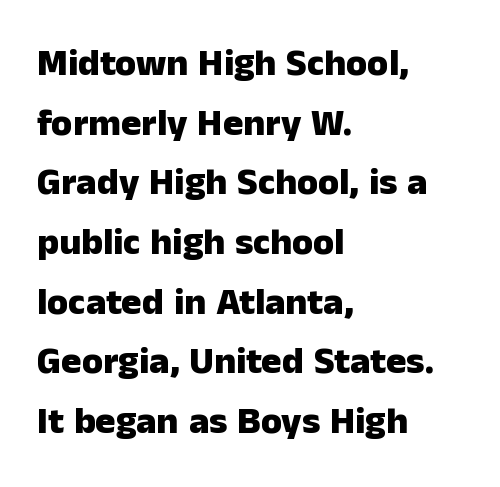
Italic: no, the glyphs are upright roman. Alignment: flush left. No extra tracking has been applied to these lines. Character widths vary here, with narrow letters taking less room than wide ones.
